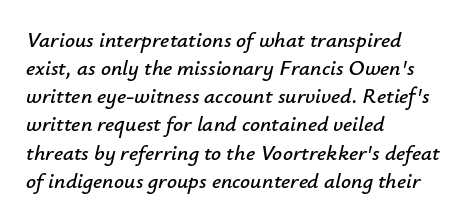
Q: Is the text italic (slanted)? A: Yes, it leans right by about 12 degrees.
Q: Is the text underlined? A: No.
Q: How is the paragraph aligned? A: Left-aligned.
Q: Is the spacing between letters normal or unusually wide? A: Normal.
Q: Is the spacing between lines tight, normal or loose? A: Normal.
